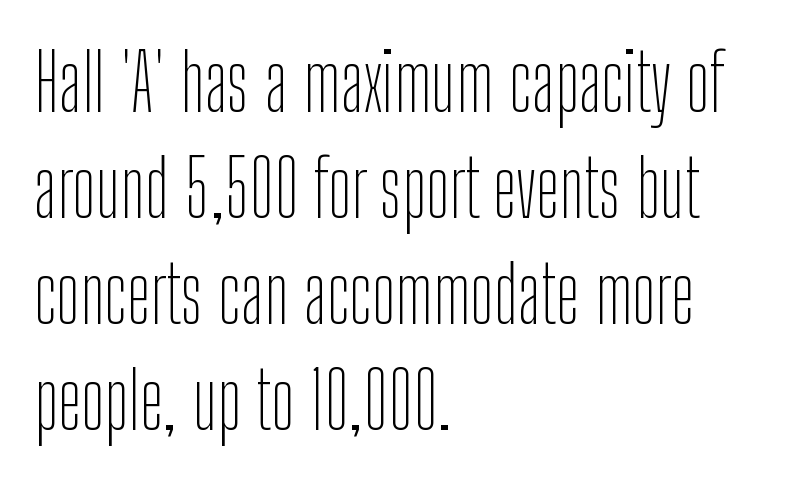
Between one letter and the next there's only the usual sliver of space. Check under the words: just untouched page. The typesetter chose a ragged-right arrangement here. A quiet, ordinary-to-light weight characterises the typeface. Tall strokes in this sample are plumb rather than angled. You could not count columns in this text — the font is proportionally spaced.
